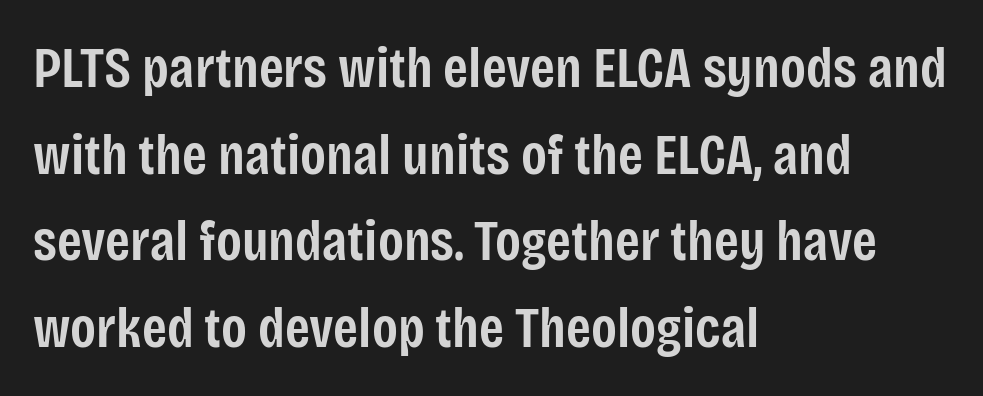
The image shows 57 px semibold, condensed sans-serif type, upright; set left-aligned, normal line spacing (1.52x), normal letter spacing, not underlined; low stroke contrast and a large x-height.
